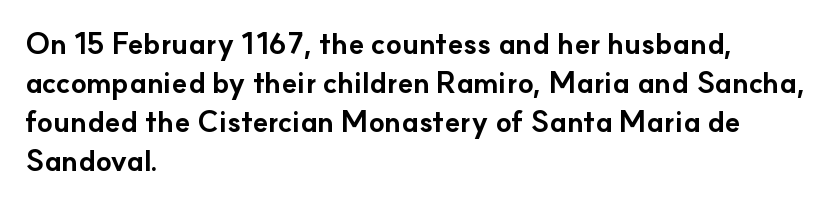
Q: Is the text bold? A: Yes.
Q: Is the text italic (slanted)? A: No, it is upright.
Q: Is the typeface a serif or a sans-serif typeface? A: Sans-serif.
Q: Is the text underlined? A: No.
Q: How is the paragraph aligned? A: Left-aligned.
Q: Is the spacing between letters normal or unusually wide? A: Normal.
Q: Is the spacing between lines tight, normal or loose? A: Normal.
Q: Width (condensed, normal, or wide)? A: Normal.
Q: Stroke contrast? A: Low.
Q: x-height? A: Small.
Q: Monospaced? A: No.
